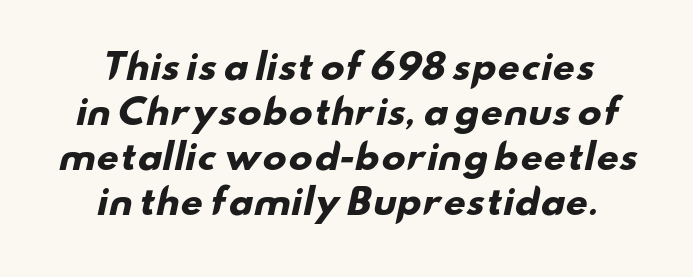
{"serif": "no", "bold": "yes", "weight": "heavy", "width": "wide", "stroke_contrast": "low", "x_height": "small", "monospaced": "no", "underline": "no", "align": "center", "line_spacing": "normal", "line_spacing_ratio": 1.29, "letter_spacing": "normal", "letter_spacing_em": 0.0, "glyph_px": 35}
